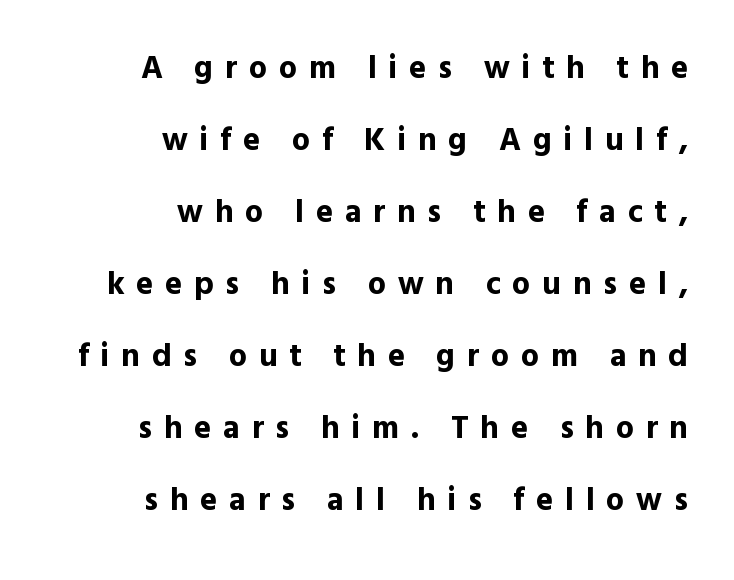
Spacing between characters has been opened up far beyond the box default. Notice how thick the strokes are: this is what a full bold looks like. Compared with typical paragraphs, the rows here are farther apart. A roman cut, with each character standing at attention. Only glyphs here, with clear space below each row.
